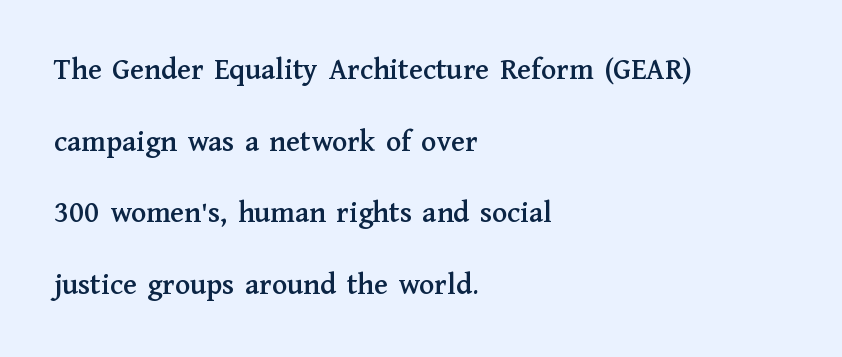
The line texture is even and compact thanks to regular tracking. Typeset ragged right — the left edge is the straight one. Nobody drew a line under any word here. Successive baselines arrive slowly, with a big drop between each.
